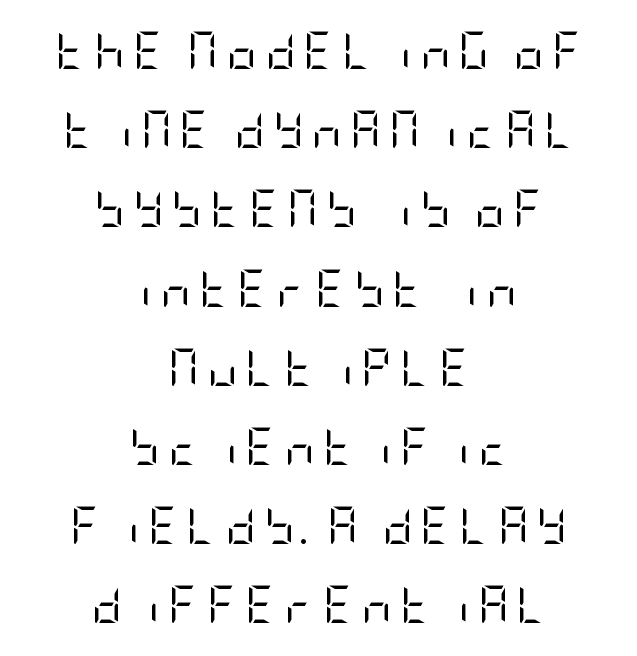
Q: Is the text bold? A: No.
Q: Is the text italic (slanted)? A: No, it is upright.
Q: Is the typeface a serif or a sans-serif typeface? A: Sans-serif.
Q: Is the text underlined? A: No.
Q: How is the paragraph aligned? A: Centered.
Q: Is the spacing between letters normal or unusually wide? A: Unusually wide.
Q: Is the spacing between lines tight, normal or loose? A: Loose.
Q: Width (condensed, normal, or wide)? A: Condensed.
Q: Stroke contrast? A: Low.
Q: x-height? A: Large.
